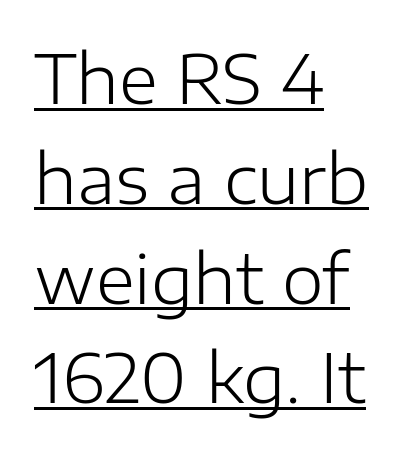
The lines are quadded left. Vertical stems look standard width or narrower in stroke. There is no visible air inserted between adjacent glyphs. Looks like regular typesetting: each glyph gets only the width it needs. Every stem runs plumb, perpendicular to the baseline. The passage shown is underscored from start to finish.
